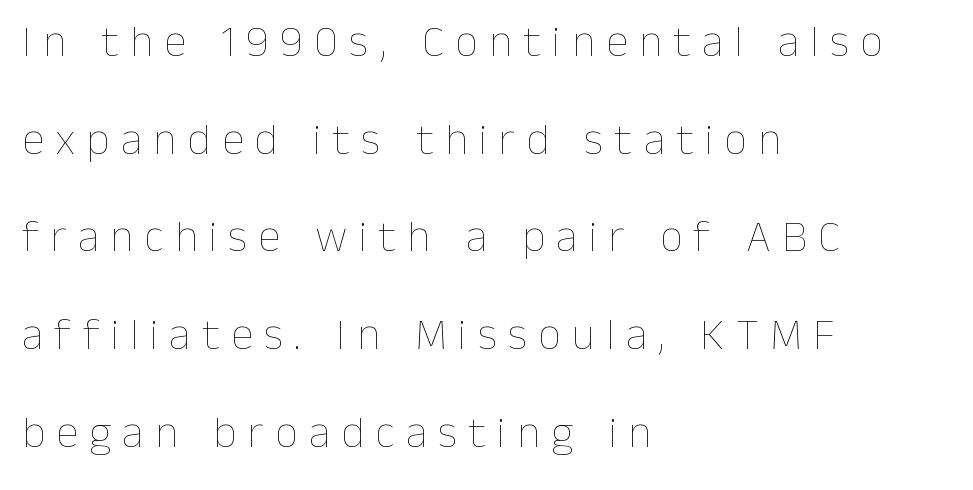
Q: Is the text bold? A: No.
Q: Is the text italic (slanted)? A: No, it is upright.
Q: Is the text underlined? A: No.
Q: How is the paragraph aligned? A: Left-aligned.
Q: Is the spacing between letters normal or unusually wide? A: Unusually wide.
Q: Is the spacing between lines tight, normal or loose? A: Loose.
Q: Width (condensed, normal, or wide)? A: Normal.
Q: Stroke contrast? A: Low.
Q: x-height? A: Medium.
Q: Monospaced? A: No.
